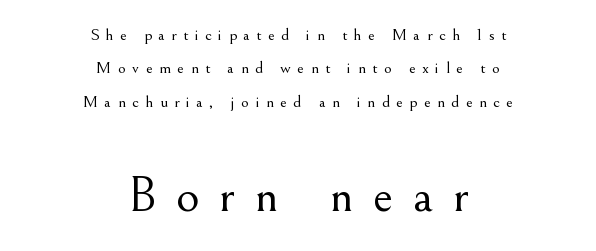
The image shows 51 px light serif type, upright; set centered, loose line spacing (1.96x), unusually wide letter spacing (+0.38 em), not underlined; the second (bottom) block is 3.0x larger; medium stroke contrast and a small x-height.
